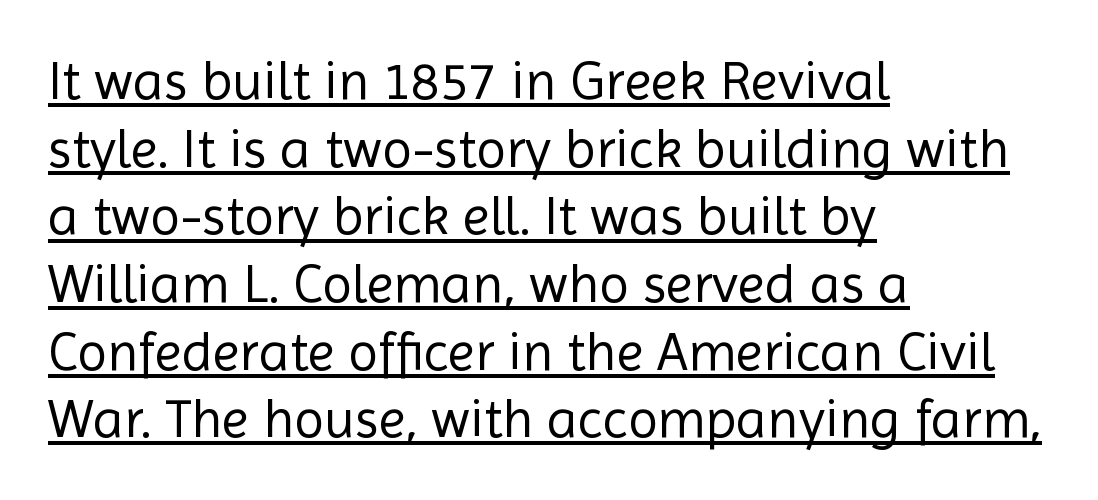
The font family rendered here belongs to the sans-serif group. Weight: in the light-to-regular range. Designer's note — italics off, roman on. Character widths vary here, with narrow letters taking less room than wide ones. This sample is left-justified, so line endings fall wherever the words run out.
